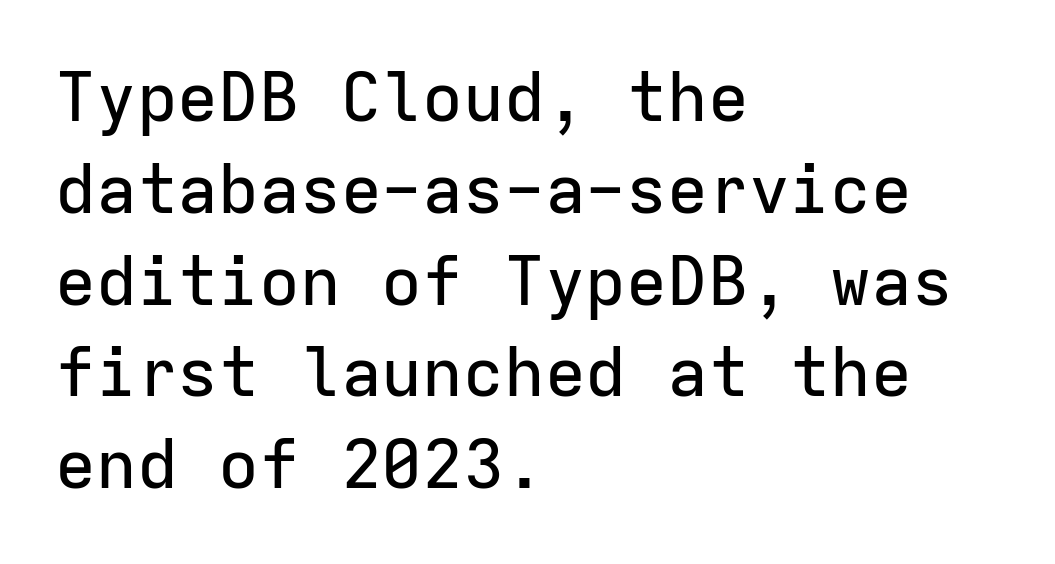
{"serif": "no", "italic": "no", "width": "normal", "stroke_contrast": "low", "x_height": "medium", "monospaced": "yes", "underline": "no", "align": "left", "line_spacing": "normal", "line_spacing_ratio": 1.35, "letter_spacing": "normal", "letter_spacing_em": 0.0, "glyph_px": 68}
